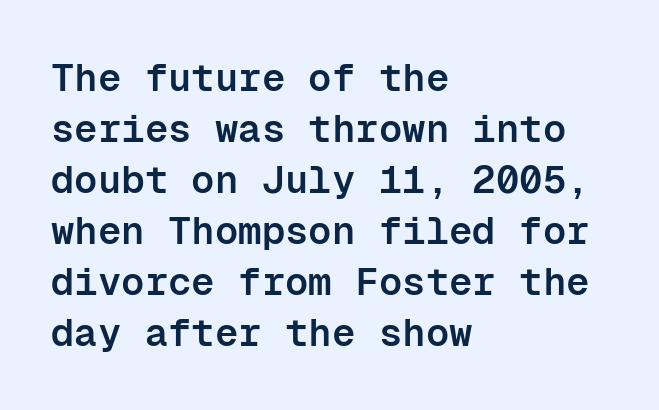
Q: Is the text bold? A: Semi-bold.
Q: Is the text italic (slanted)? A: No, it is upright.
Q: Is the typeface a serif or a sans-serif typeface? A: Sans-serif.
Q: Is the text underlined? A: No.
Q: How is the paragraph aligned? A: Left-aligned.
Q: Is the spacing between letters normal or unusually wide? A: Normal.
Q: Is the spacing between lines tight, normal or loose? A: Normal.
Q: Width (condensed, normal, or wide)? A: Normal.
Q: Stroke contrast? A: Low.
Q: x-height? A: Medium.
Q: Monospaced? A: Yes.
